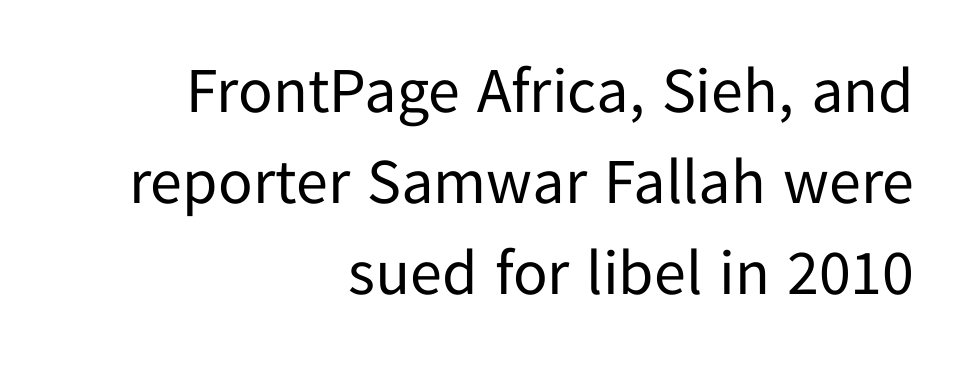
Rows of type keep a routine distance in the vertical direction. The passage shown is not underscored anywhere. I'd call this a sans setting — the letters go barefoot. All the whitespace from short lines collects on the left.
